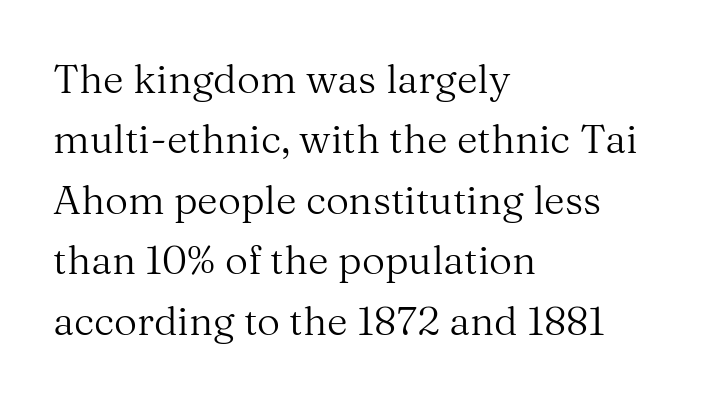
The image shows 40 px regular-weight serif type, upright; set left-aligned, normal line spacing (1.51x), normal letter spacing, not underlined; medium stroke contrast and a medium x-height.
